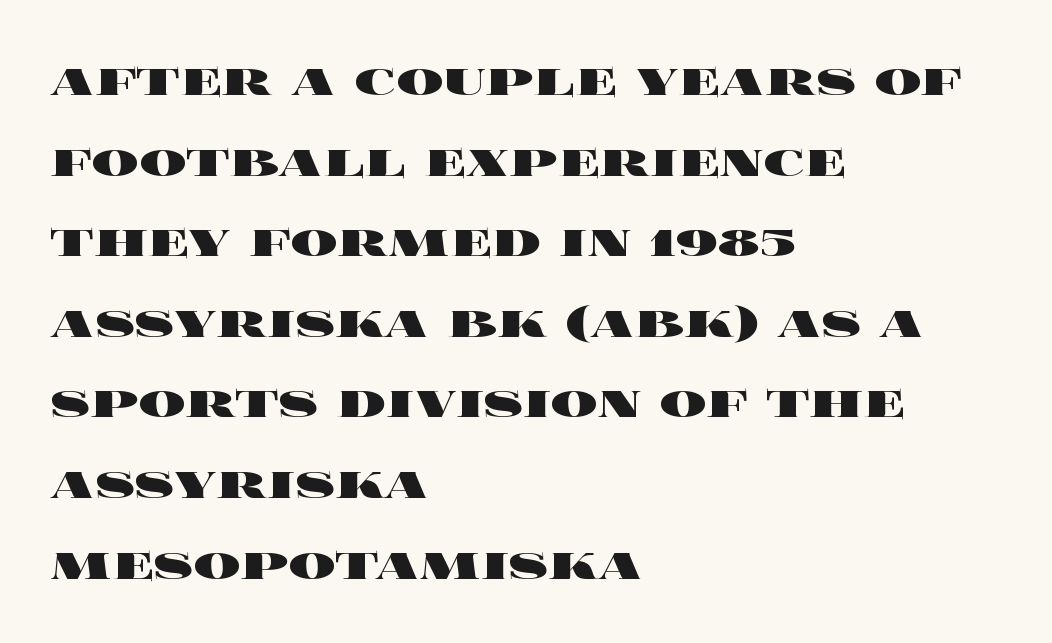
{"italic": "no", "bold": "yes", "weight": "heavy", "width": "wide", "x_height": "large", "monospaced": "no", "underline": "no", "align": "left", "line_spacing": "normal", "line_spacing_ratio": 1.39, "letter_spacing": "normal", "letter_spacing_em": 0.0, "glyph_px": 58}
